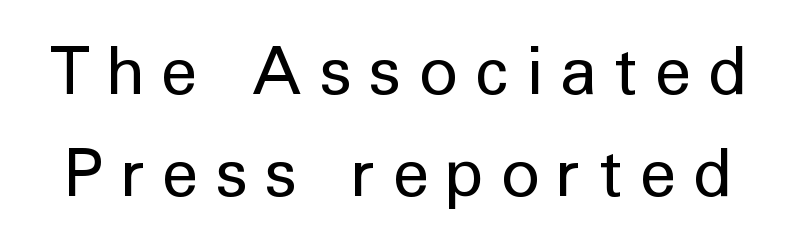
Unbolded letterforms with no extra heft. Between one letter and the next there's a generous, obvious gap. This sample has the flowing, uneven cadence of proportional lettering. Vertically, the passage feels balanced, rows spaced as you'd expect. Note: no serifs on the glyphs.
